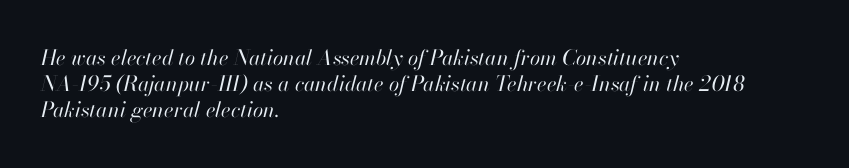
{"italic": "yes", "lean": "right", "slant_degrees": 13, "bold": "no", "underline": "no", "align": "left", "line_spacing": "normal", "line_spacing_ratio": 1.25, "letter_spacing": "normal", "letter_spacing_em": 0.0, "glyph_px": 21}
